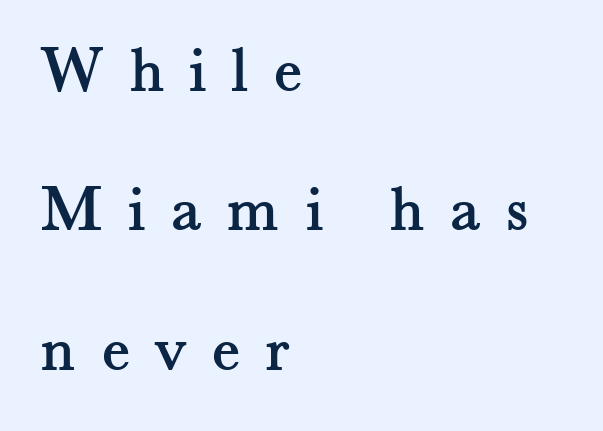
{"serif": "yes", "italic": "no", "width": "normal", "stroke_contrast": "medium", "x_height": "small", "monospaced": "no", "underline": "no", "align": "left", "line_spacing": "loose", "line_spacing_ratio": 2.08, "letter_spacing": "wide", "letter_spacing_em": 0.38, "glyph_px": 67}
